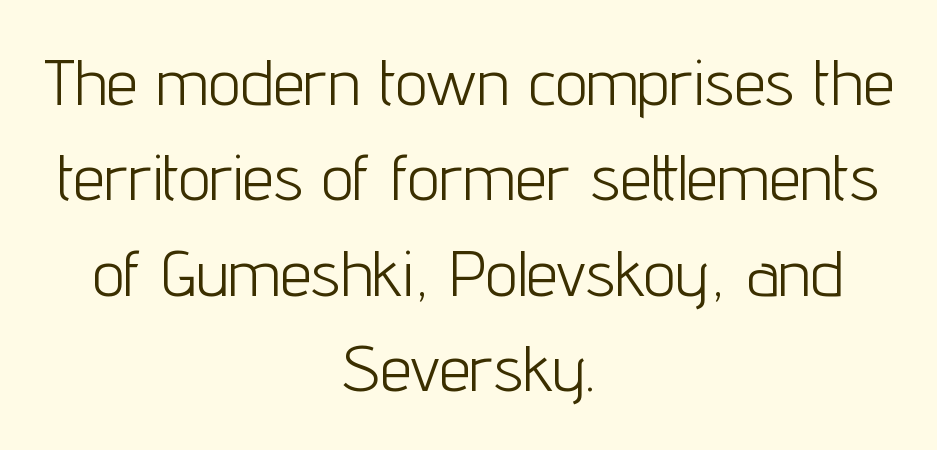
Vertically, the passage feels balanced, rows spaced as you'd expect. Do the characters align in a grid? No, the font is proportional. The typesetting does not lean heavy: it is not bold. Compared with a flush-left layout, this one balances lines on the center instead. The space directly below the letters is spotless. The type is set solid horizontally, with unmodified tracking.
